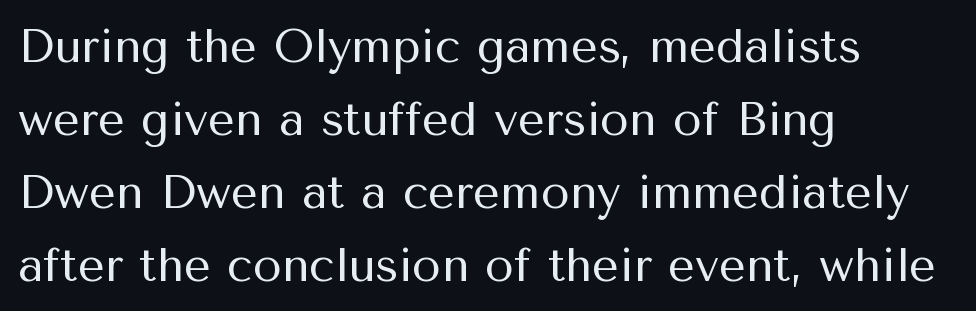
{"serif": "no", "italic": "no", "bold": "no", "weight": "regular", "width": "normal", "stroke_contrast": "medium", "x_height": "medium", "monospaced": "no", "underline": "no", "align": "left", "line_spacing": "normal", "line_spacing_ratio": 1.55, "letter_spacing": "normal", "letter_spacing_em": 0.0, "glyph_px": 47}
